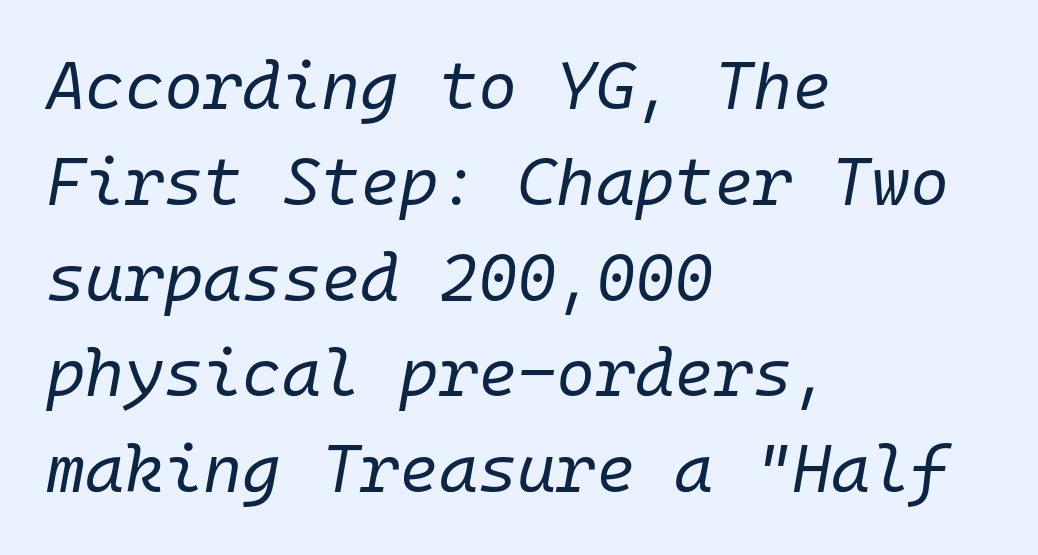
Spacing verdict: monospaced, one width for all characters. How would I describe the line gaps? Plain and ordinary. Has an underline been added? It has not. The gaps between neighbouring characters are ordinary and unremarkable. When letters slant like this, we call the style italic. The paragraph has a hard left edge and a soft right edge.
